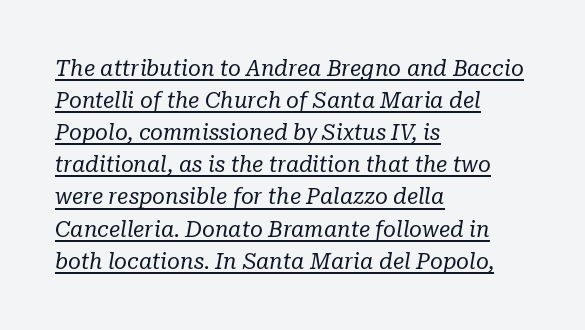
{"italic": "yes", "lean": "right", "slant_degrees": 10, "bold": "no", "underline": "yes", "align": "left", "line_spacing": "normal", "line_spacing_ratio": 1.46, "letter_spacing": "normal", "letter_spacing_em": 0.0, "glyph_px": 22}
